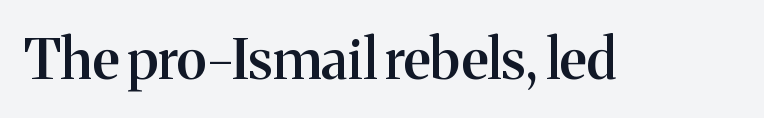
{"serif": "yes", "italic": "no", "bold": "semi", "weight": "semibold", "width": "normal", "stroke_contrast": "medium", "x_height": "medium", "monospaced": "no", "underline": "no", "letter_spacing": "normal", "letter_spacing_em": 0.0, "glyph_px": 56}
